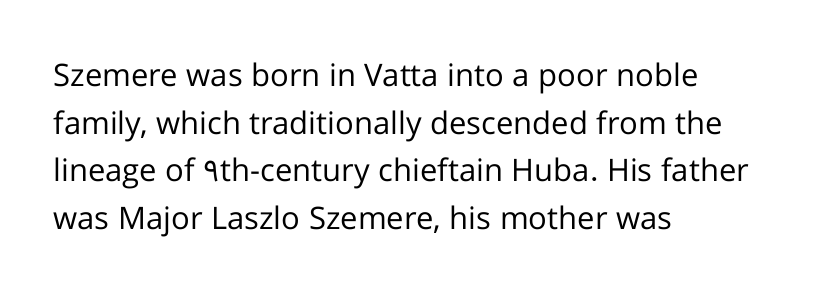
{"serif": "no", "italic": "no", "bold": "no", "weight": "regular", "width": "normal", "stroke_contrast": "low", "x_height": "medium", "monospaced": "no", "underline": "no", "align": "left", "line_spacing": "normal", "line_spacing_ratio": 1.54, "letter_spacing": "normal", "letter_spacing_em": 0.0, "glyph_px": 31}
